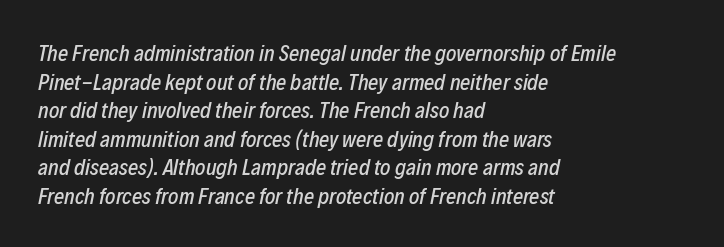
The image shows 22 px text type, italic (leaning right); set left-aligned, normal line spacing (1.3x), normal letter spacing, not underlined.
